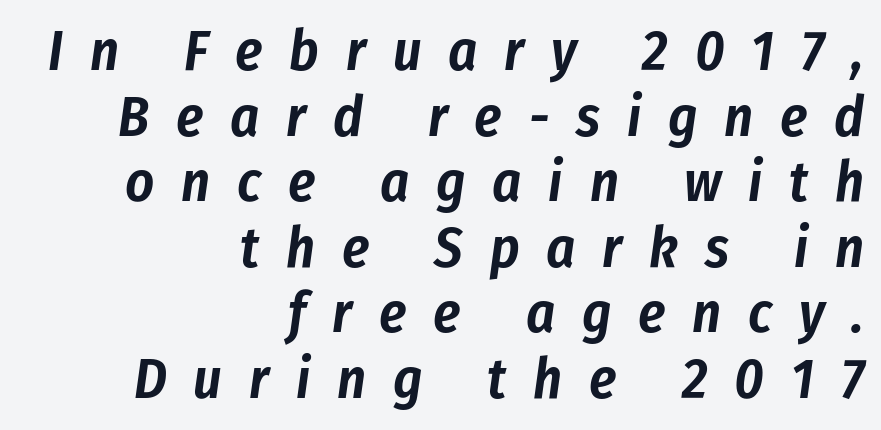
Substantial extra tracking has been applied to these lines. Reading down the block, your eye finds every line finishing at a fixed right position. The space directly below the letters is spotless. Slant detected: the letters are inclined. The letters advance in unequal steps, a hallmark of proportional type.
